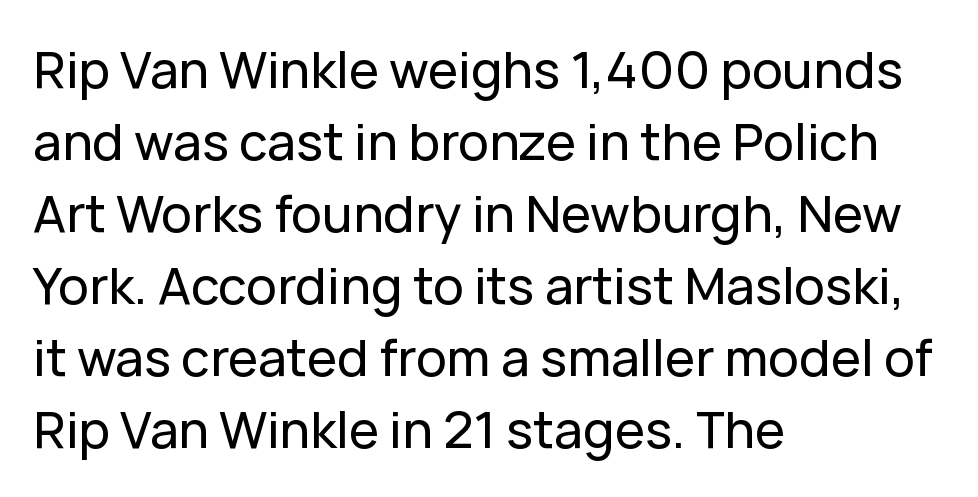
Q: Is the text italic (slanted)? A: No, it is upright.
Q: Is the typeface a serif or a sans-serif typeface? A: Sans-serif.
Q: Is the text underlined? A: No.
Q: How is the paragraph aligned? A: Left-aligned.
Q: Is the spacing between letters normal or unusually wide? A: Normal.
Q: Is the spacing between lines tight, normal or loose? A: Normal.
Q: Width (condensed, normal, or wide)? A: Normal.
Q: Stroke contrast? A: Low.
Q: x-height? A: Medium.
Q: Monospaced? A: No.
